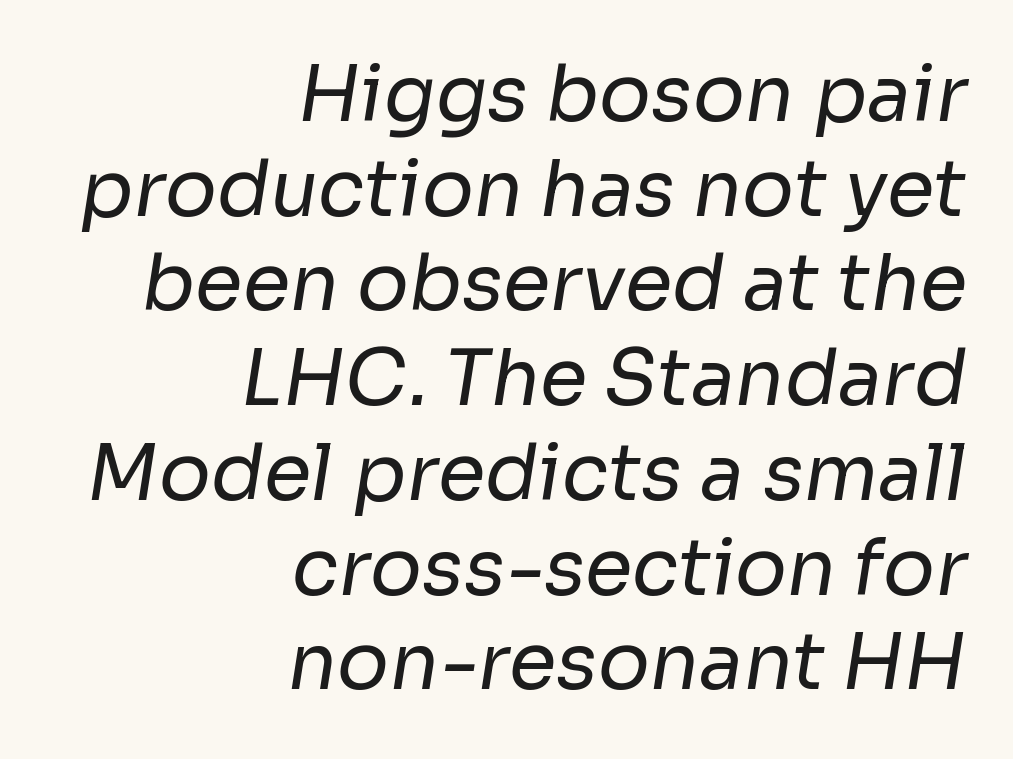
Q: Is the text bold? A: No.
Q: Is the typeface a serif or a sans-serif typeface? A: Sans-serif.
Q: Is the text underlined? A: No.
Q: How is the paragraph aligned? A: Right-aligned.
Q: Is the spacing between letters normal or unusually wide? A: Normal.
Q: Width (condensed, normal, or wide)? A: Normal.
Q: Stroke contrast? A: Low.
Q: x-height? A: Medium.
Q: Monospaced? A: No.
